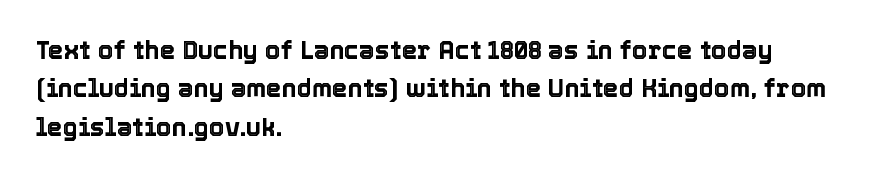
Q: Is the text italic (slanted)? A: No, it is upright.
Q: Is the text underlined? A: No.
Q: How is the paragraph aligned? A: Left-aligned.
Q: Is the spacing between letters normal or unusually wide? A: Normal.
Q: Is the spacing between lines tight, normal or loose? A: Normal.
